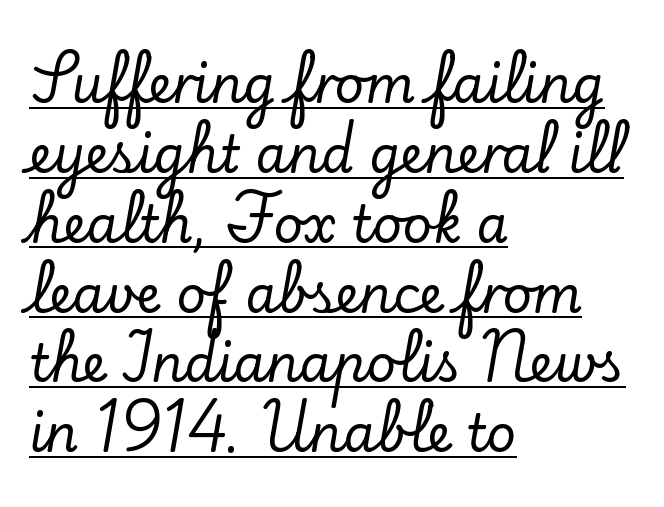
Tracking here is standard; glyphs follow each other at the usual distance. What's the leading like? Ordinary, nothing unusual. Note: serifs present on the glyphs. The sample's only ornament is a line tracing under the words.
